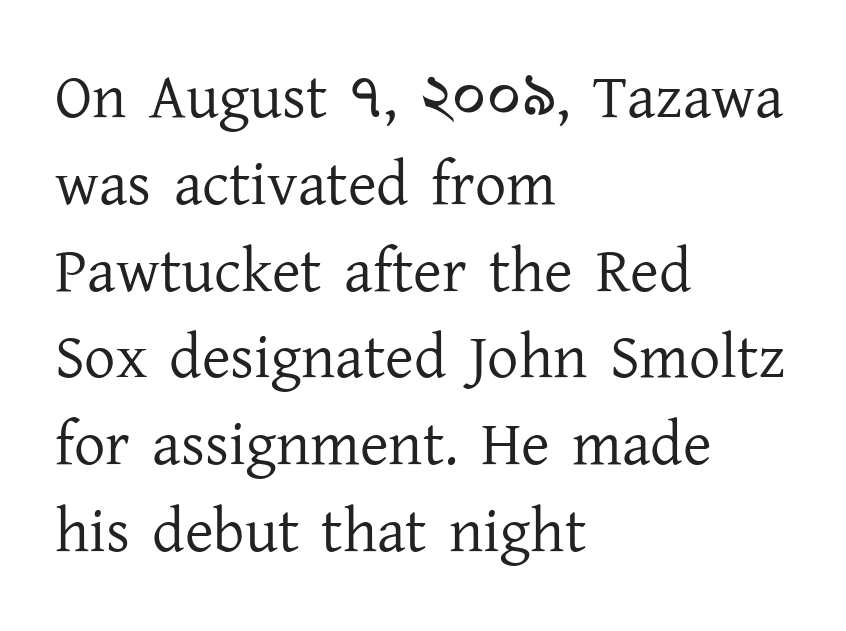
The image shows 62 px regular-weight serif type, upright; set left-aligned, normal line spacing (1.4x), normal letter spacing, not underlined; low stroke contrast and a medium x-height.
